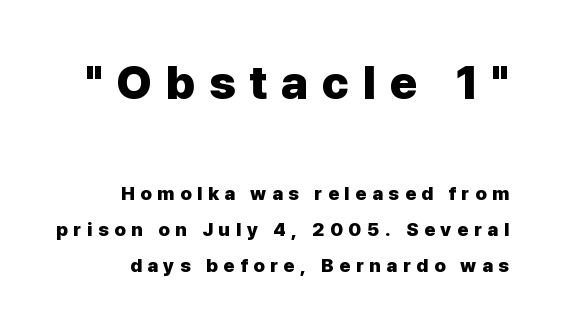
Q: Is the text bold? A: Yes.
Q: Is the text italic (slanted)? A: No, it is upright.
Q: Is the typeface a serif or a sans-serif typeface? A: Sans-serif.
Q: Is the text underlined? A: No.
Q: Is the spacing between letters normal or unusually wide? A: Unusually wide.
Q: Is the spacing between lines tight, normal or loose? A: Loose.
Q: Which block of text is set in a larger size, the first (top) or the second (bottom)? A: The first (top) one.
Q: Width (condensed, normal, or wide)? A: Normal.
Q: Stroke contrast? A: Low.
Q: x-height? A: Medium.
Q: Monospaced? A: No.
